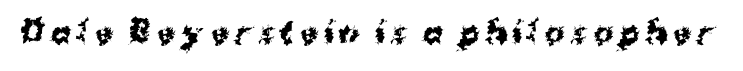
{"serif": "no", "bold": "yes", "weight": "bold", "width": "normal", "stroke_contrast": "medium", "x_height": "medium", "monospaced": "no", "underline": "no", "glyph_px": 30}
